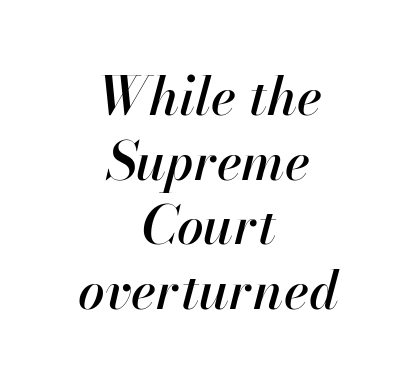
{"italic": "yes", "lean": "right", "slant_degrees": 13, "width": "normal", "stroke_contrast": "high", "x_height": "small", "monospaced": "no", "underline": "no", "align": "center", "line_spacing_ratio": 1.22, "letter_spacing": "normal", "letter_spacing_em": 0.0, "glyph_px": 53}
